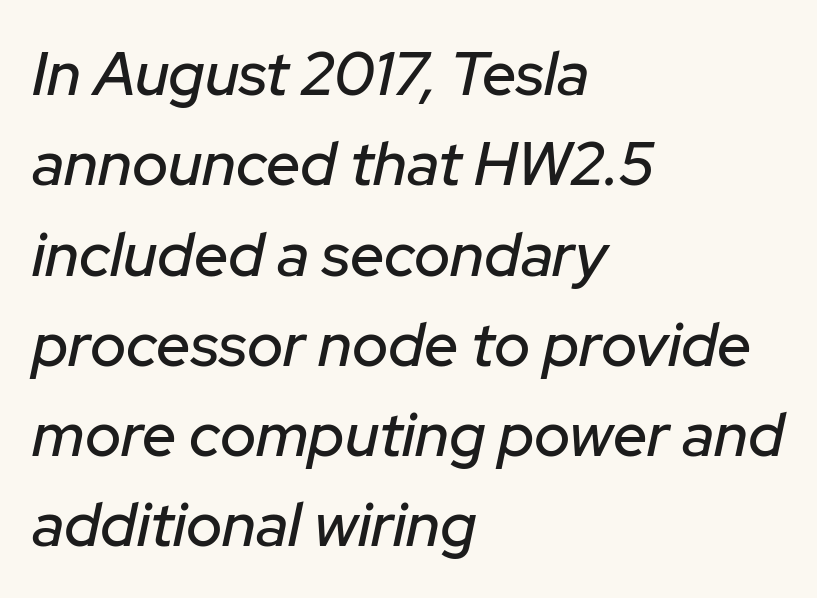
Layout note: lines flush left. Compared with typical body copy, the letter spacing here is the same. Words float on clear page, feet unadorned. One glance says typical: line gaps are just what's usual.
